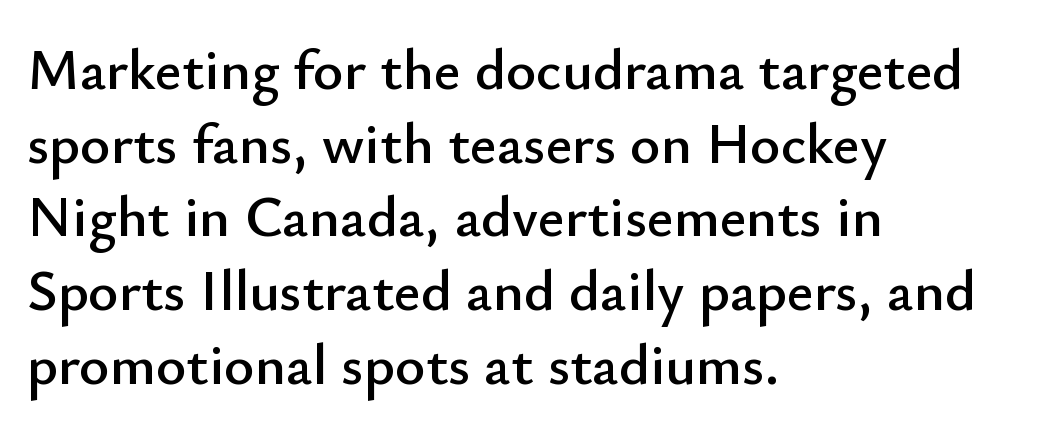
The image shows 58 px sans-serif type, upright; set left-aligned, normal line spacing (1.27x), normal letter spacing, not underlined; low stroke contrast and a small x-height.
